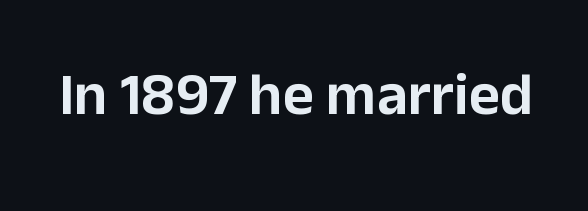
The image shows 60 px sans-serif type, upright; set normal letter spacing, not underlined; low stroke contrast and a medium x-height.
